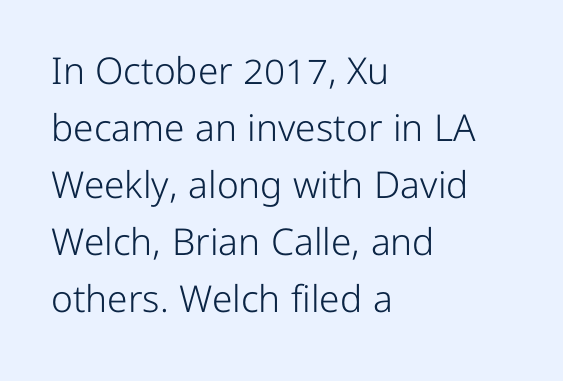
{"serif": "no", "italic": "no", "bold": "no", "weight": "light", "width": "normal", "stroke_contrast": "low", "x_height": "medium", "monospaced": "no", "underline": "no", "align": "left", "line_spacing": "normal", "line_spacing_ratio": 1.54, "letter_spacing": "normal", "letter_spacing_em": 0.0, "glyph_px": 37}
